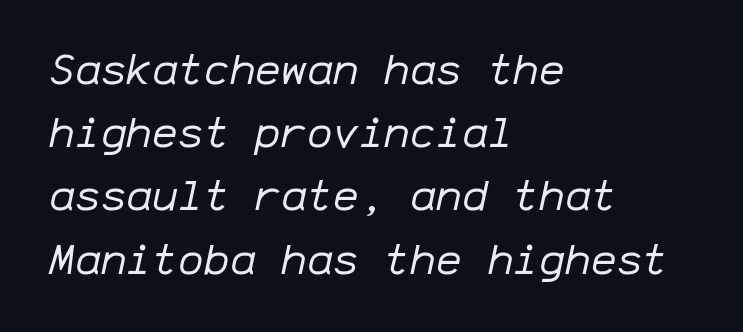
Q: Is the text bold? A: No.
Q: Is the text italic (slanted)? A: Yes, it leans right by about 12 degrees.
Q: Is the text underlined? A: No.
Q: How is the paragraph aligned? A: Left-aligned.
Q: Is the spacing between letters normal or unusually wide? A: Normal.
Q: Is the spacing between lines tight, normal or loose? A: Normal.
Q: Width (condensed, normal, or wide)? A: Normal.
Q: Stroke contrast? A: Low.
Q: x-height? A: Medium.
Q: Monospaced? A: Yes.
